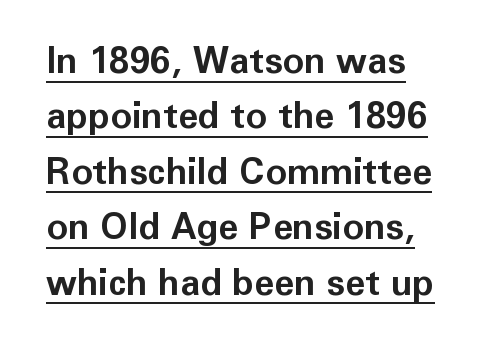
The image shows 36 px bold sans-serif type, upright; set left-aligned, normal line spacing (1.54x), normal letter spacing, underlined; low stroke contrast and a medium x-height.
